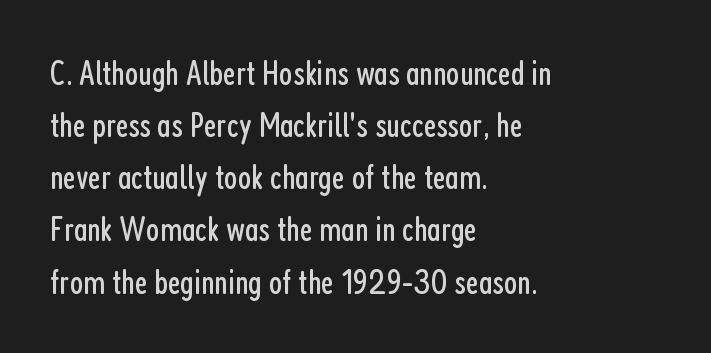
Q: Is the text bold? A: No.
Q: Is the text italic (slanted)? A: No, it is upright.
Q: Is the typeface a serif or a sans-serif typeface? A: Sans-serif.
Q: Is the text underlined? A: No.
Q: How is the paragraph aligned? A: Left-aligned.
Q: Is the spacing between letters normal or unusually wide? A: Normal.
Q: Is the spacing between lines tight, normal or loose? A: Normal.
Q: Width (condensed, normal, or wide)? A: Condensed.
Q: Stroke contrast? A: Low.
Q: x-height? A: Medium.
Q: Monospaced? A: No.
